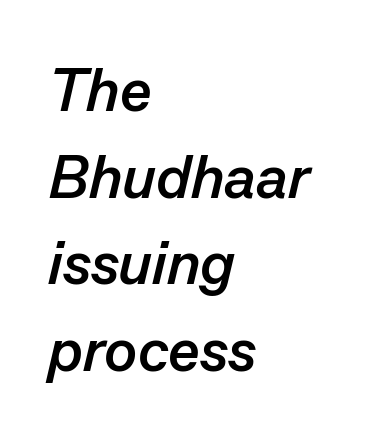
{"italic": "yes", "lean": "right", "slant_degrees": 13, "bold": "yes", "weight": "semibold", "width": "normal", "stroke_contrast": "low", "x_height": "medium", "monospaced": "no", "underline": "no", "align": "left", "line_spacing": "normal", "line_spacing_ratio": 1.42, "letter_spacing": "normal", "letter_spacing_em": 0.0, "glyph_px": 61}
